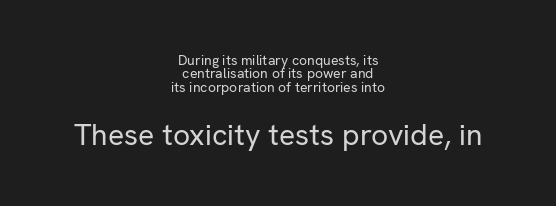
{"serif": "no", "italic": "no", "bold": "no", "weight": "regular", "width": "normal", "stroke_contrast": "low", "x_height": "medium", "monospaced": "no", "underline": "no", "align": "center", "line_spacing": "tight", "line_spacing_ratio": 0.95, "letter_spacing": "normal", "letter_spacing_em": 0.0, "larger_block": "second", "size_ratio": 2.14, "glyph_px": 30}
